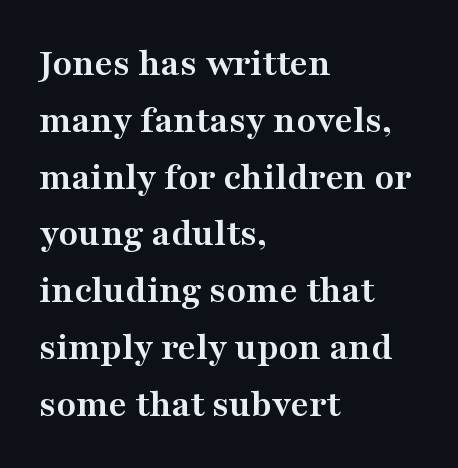
{"serif": "yes", "italic": "no", "bold": "yes", "weight": "semibold", "width": "wide", "stroke_contrast": "medium", "x_height": "medium", "monospaced": "no", "underline": "no", "align": "left", "line_spacing": "normal", "line_spacing_ratio": 1.42, "letter_spacing": "normal", "letter_spacing_em": 0.0, "glyph_px": 40}
